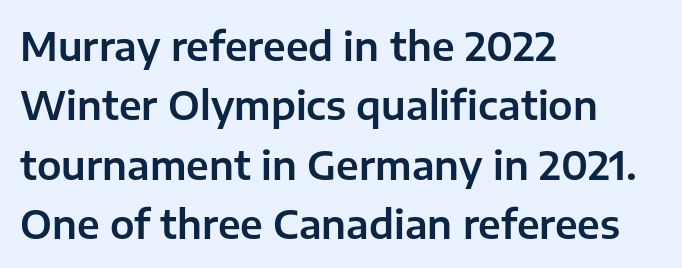
Q: Is the text italic (slanted)? A: No, it is upright.
Q: Is the typeface a serif or a sans-serif typeface? A: Sans-serif.
Q: Is the text underlined? A: No.
Q: How is the paragraph aligned? A: Left-aligned.
Q: Is the spacing between letters normal or unusually wide? A: Normal.
Q: Is the spacing between lines tight, normal or loose? A: Normal.
Q: Width (condensed, normal, or wide)? A: Normal.
Q: Stroke contrast? A: Low.
Q: x-height? A: Medium.
Q: Monospaced? A: No.
